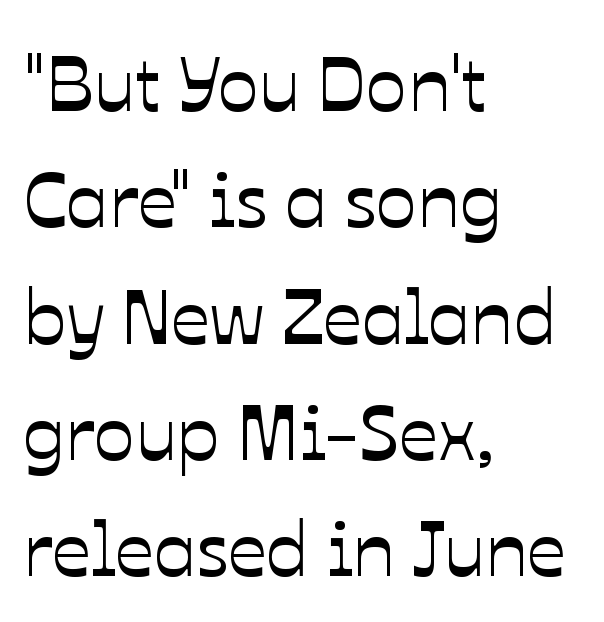
These lines are rendered in a variable-pitch font. The paragraph has a hard left edge and a soft right edge. Whoever set this chose a conventional vertical rhythm. Lines of text with bare space underneath. Notice how the stems are strictly vertical — no italics here.
